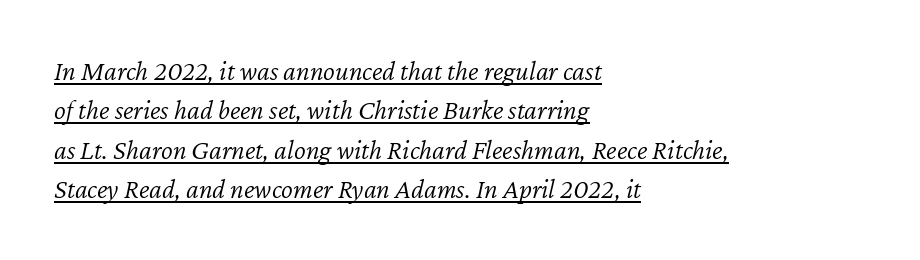
Caption: standard tracking, unaltered. If you measured baseline to baseline, you'd find a middling distance. Varying glyph widths throughout — classic text-font behaviour. The weight would be labelled regular, book, light, or lighter still. Teacher's note: observe the even left margin — that is flush-left alignment.
